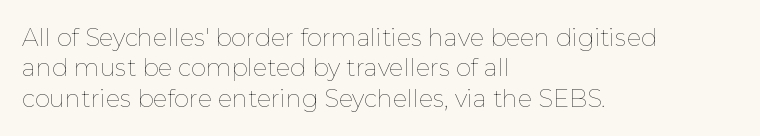
{"italic": "no", "bold": "no", "underline": "no", "align": "left", "line_spacing": "normal", "line_spacing_ratio": 1.27, "letter_spacing": "normal", "letter_spacing_em": 0.0, "glyph_px": 24}
